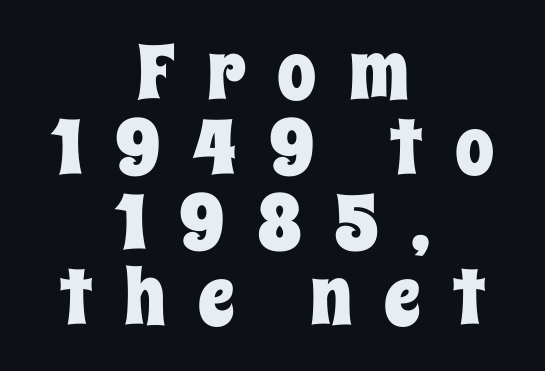
The image shows 78 px condensed type, upright; set centered, tight line spacing (0.96x), unusually wide letter spacing (+0.41 em), not underlined; low stroke contrast and a large x-height.
